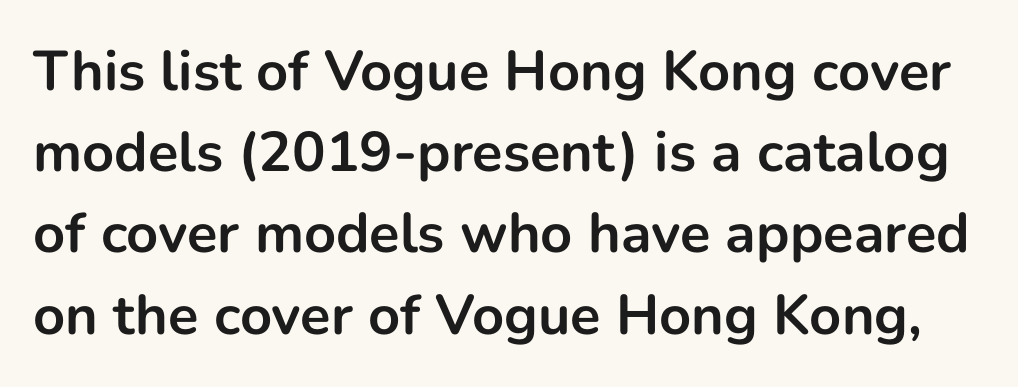
{"serif": "no", "italic": "no", "bold": "yes", "weight": "bold", "width": "normal", "stroke_contrast": "low", "x_height": "medium", "monospaced": "no", "underline": "no", "line_spacing": "normal", "line_spacing_ratio": 1.45, "letter_spacing": "normal", "letter_spacing_em": 0.0, "glyph_px": 56}
